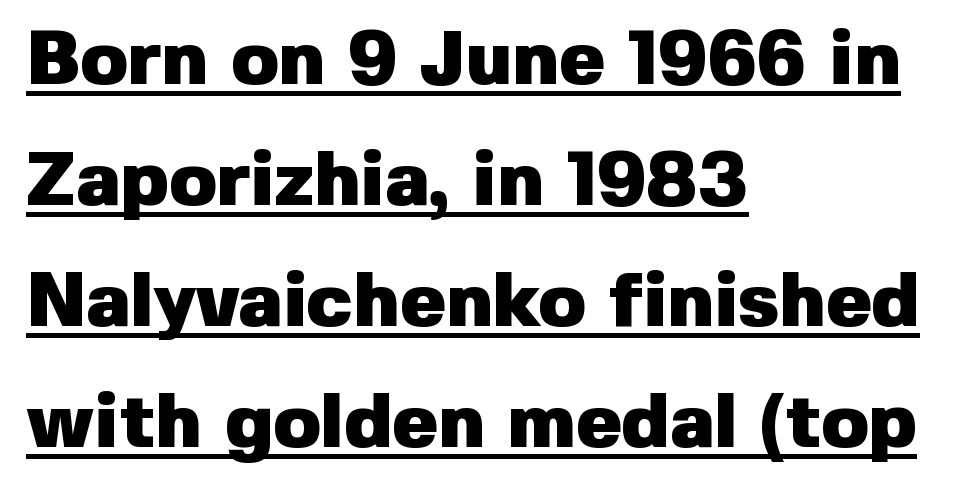
Q: Is the text bold? A: Yes.
Q: Is the text italic (slanted)? A: No, it is upright.
Q: Is the typeface a serif or a sans-serif typeface? A: Sans-serif.
Q: Is the text underlined? A: Yes.
Q: How is the paragraph aligned? A: Left-aligned.
Q: Is the spacing between letters normal or unusually wide? A: Normal.
Q: Is the spacing between lines tight, normal or loose? A: Normal.
Q: Width (condensed, normal, or wide)? A: Normal.
Q: Stroke contrast? A: Low.
Q: x-height? A: Medium.
Q: Monospaced? A: No.
